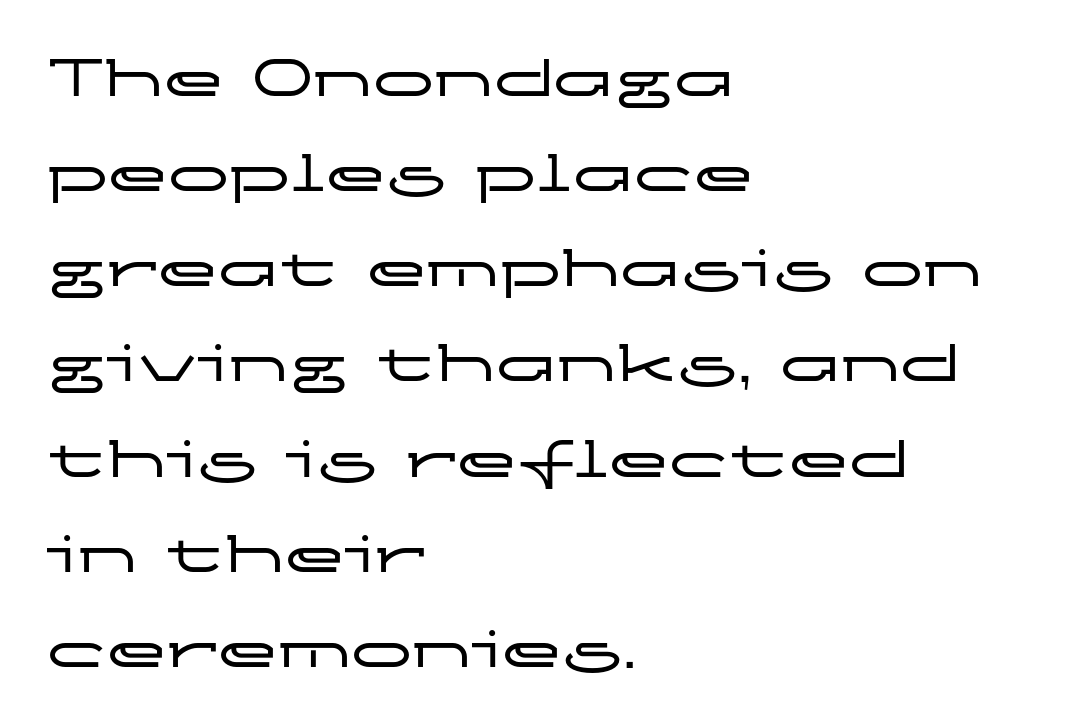
{"serif": "no", "italic": "no", "width": "wide", "stroke_contrast": "low", "x_height": "medium", "monospaced": "no", "underline": "no", "align": "left", "line_spacing": "normal", "line_spacing_ratio": 1.56, "letter_spacing": "normal", "letter_spacing_em": 0.0, "glyph_px": 61}
